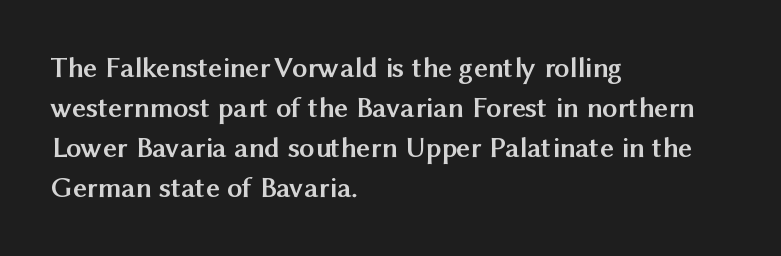
The image shows 30 px semibold sans-serif type, upright; set left-aligned, normal line spacing (1.33x), normal letter spacing, not underlined; medium stroke contrast and a medium x-height.
